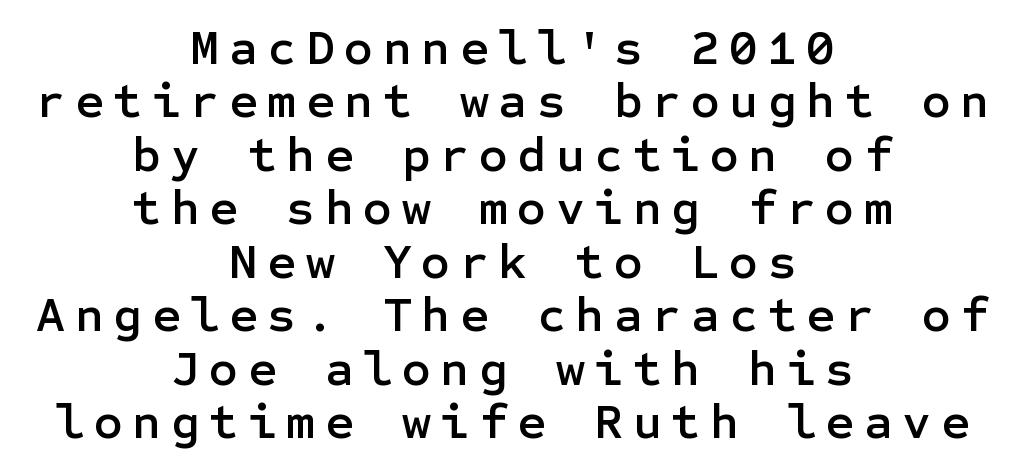
Q: Is the text italic (slanted)? A: No, it is upright.
Q: Is the typeface a serif or a sans-serif typeface? A: Sans-serif.
Q: Is the text underlined? A: No.
Q: How is the paragraph aligned? A: Centered.
Q: Is the spacing between lines tight, normal or loose? A: Tight.
Q: Width (condensed, normal, or wide)? A: Normal.
Q: Stroke contrast? A: Low.
Q: x-height? A: Medium.
